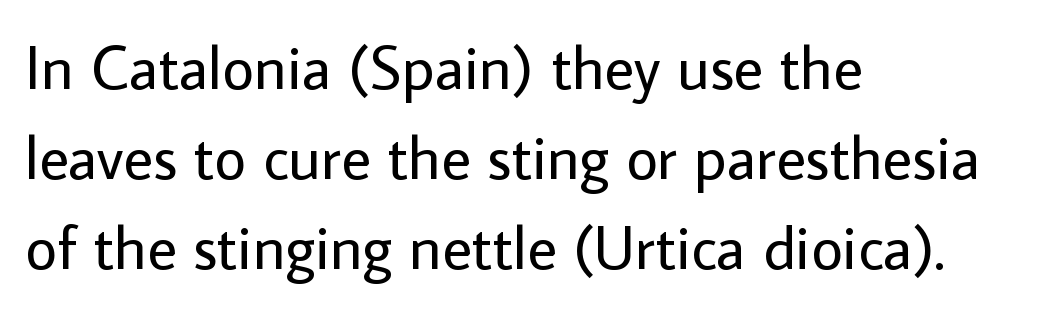
{"serif": "no", "italic": "no", "bold": "no", "weight": "regular", "width": "normal", "stroke_contrast": "low", "x_height": "medium", "monospaced": "no", "underline": "no", "align": "left", "line_spacing": "normal", "line_spacing_ratio": 1.45, "letter_spacing": "normal", "letter_spacing_em": 0.0, "glyph_px": 62}
